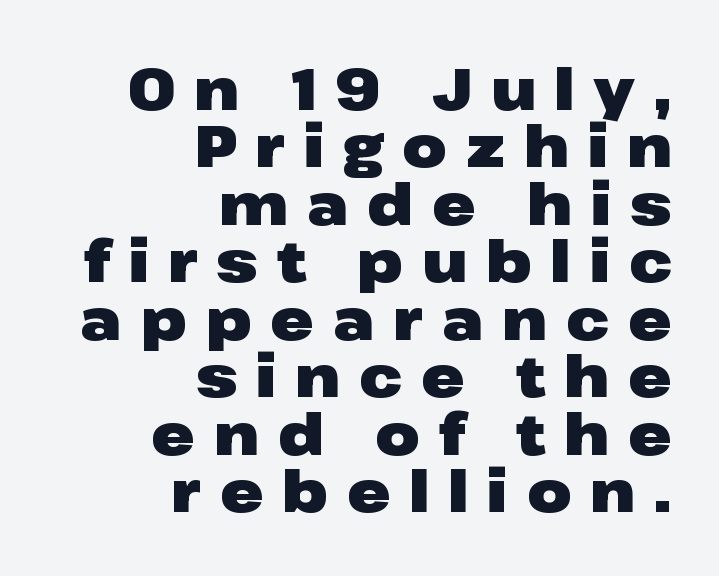
The passage shown is not underscored anywhere. The passage is arranged like a letterhead date or caption credit — flush right. Nothing sits at the stroke ends, so this counts as sans-serif. Its strokes are broad and dark, the hallmark of bold type. Italic: no, the glyphs are upright roman.
